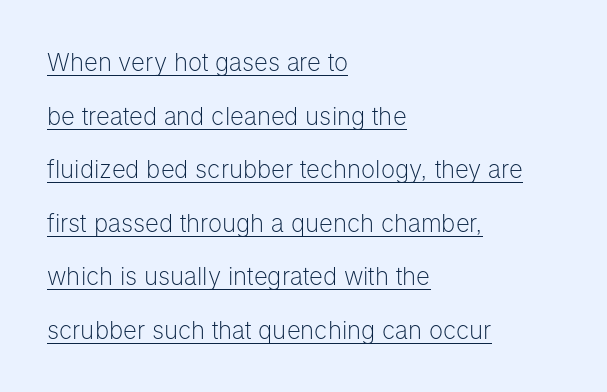
The image shows 24 px text type, upright; set left-aligned, loose line spacing (2.23x), normal letter spacing, underlined.
